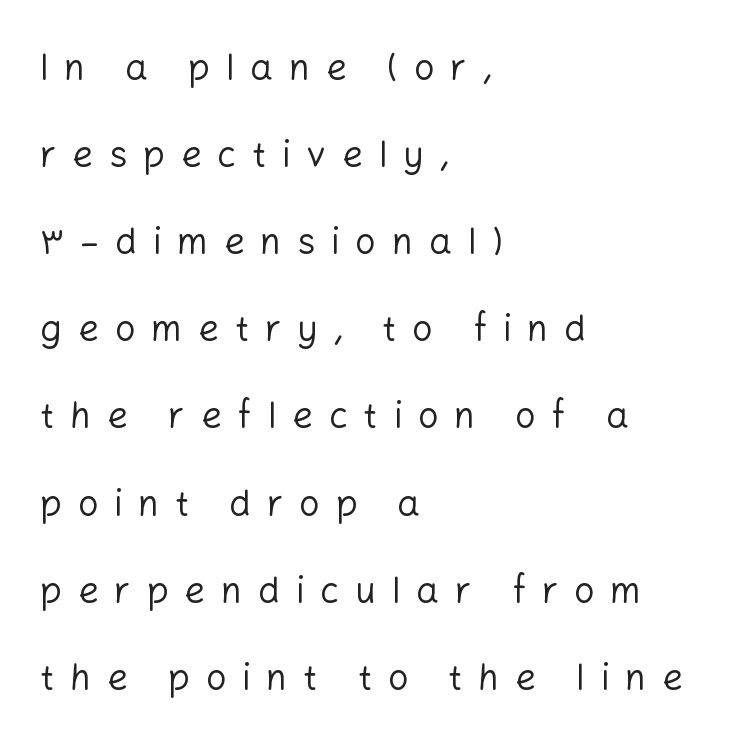
The image shows 36 px regular-weight sans-serif type, upright; set left-aligned, loose line spacing (2.42x), unusually wide letter spacing (+0.44 em), not underlined; low stroke contrast and a medium x-height.
